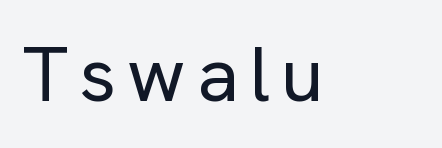
Is this a heavy cut? Hardly; it is regular or lighter. Unlike a traditional serif, this face leaves its strokes unadorned. The string is rendered with underlining switched off. You could not count columns in this text — the font is proportionally spaced. Style check: upright.
